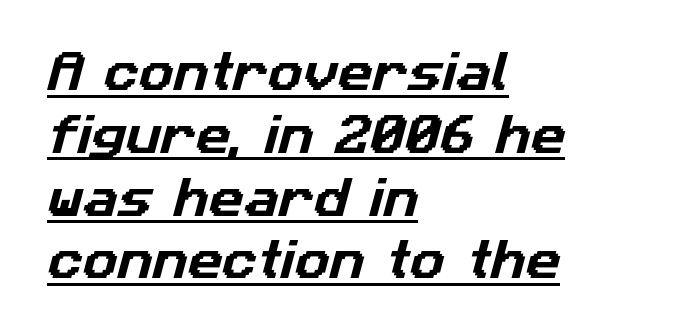
{"serif": "no", "width": "normal", "stroke_contrast": "low", "x_height": "medium", "monospaced": "no", "underline": "yes", "align": "left", "line_spacing": "normal", "line_spacing_ratio": 1.46, "letter_spacing": "normal", "letter_spacing_em": 0.0, "glyph_px": 43}
